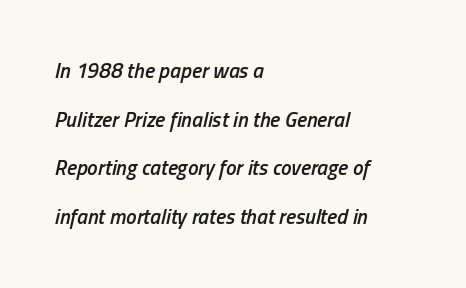
{"italic": "yes", "lean": "right", "slant_degrees": 13, "bold": "semi", "underline": "no", "align": "left", "line_spacing": "loose", "line_spacing_ratio": 2.32, "letter_spacing": "normal", "letter_spacing_em": 0.0, "glyph_px": 21}
